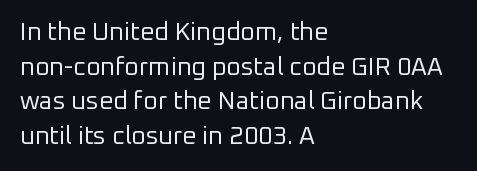
Q: Is the text bold? A: No.
Q: Is the text italic (slanted)? A: No, it is upright.
Q: Is the text underlined? A: No.
Q: How is the paragraph aligned? A: Left-aligned.
Q: Is the spacing between letters normal or unusually wide? A: Normal.
Q: Is the spacing between lines tight, normal or loose? A: Normal.
